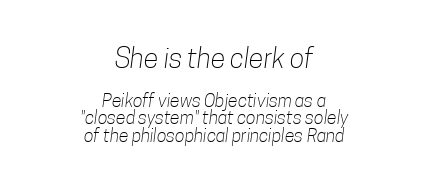
{"bold": "no", "underline": "no", "align": "center", "line_spacing": "tight", "line_spacing_ratio": 0.97, "letter_spacing": "normal", "letter_spacing_em": 0.0, "larger_block": "first", "size_ratio": 1.5, "glyph_px": 27}
